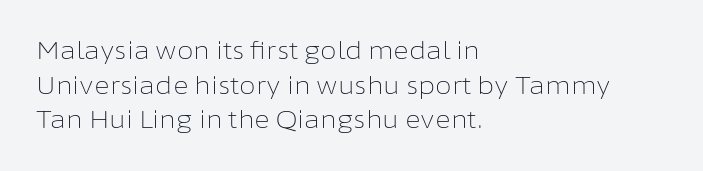
{"italic": "no", "bold": "no", "underline": "no", "align": "left", "line_spacing": "normal", "line_spacing_ratio": 1.44, "letter_spacing": "normal", "letter_spacing_em": 0.0, "glyph_px": 24}
